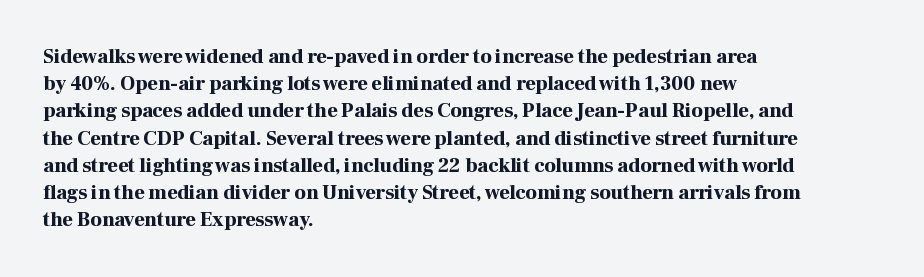
Vertical strokes here are truly vertical. Line spacing here is normal. The rendering anchors every line to the left-hand side. Short note: letters normally spaced. Has an underline been added? It has not. The sample has been set heavy, in full bold.
